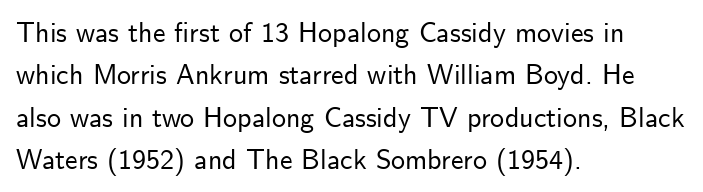
The image shows 28 px sans-serif type, upright; set left-aligned, normal line spacing (1.51x), normal letter spacing, not underlined; low stroke contrast and a small x-height.
